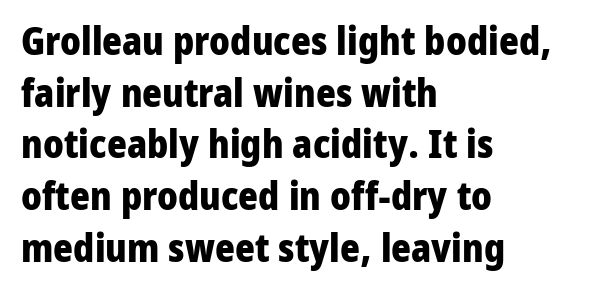
The image shows 38 px heavy sans-serif type, upright; set left-aligned, normal line spacing (1.36x), normal letter spacing, not underlined; low stroke contrast and a medium x-height.
